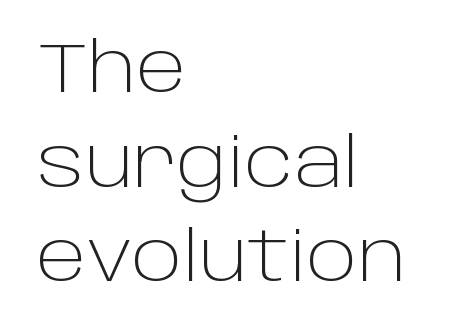
Q: Is the text bold? A: No.
Q: Is the text italic (slanted)? A: No, it is upright.
Q: Is the typeface a serif or a sans-serif typeface? A: Sans-serif.
Q: Is the text underlined? A: No.
Q: How is the paragraph aligned? A: Left-aligned.
Q: Is the spacing between letters normal or unusually wide? A: Normal.
Q: Is the spacing between lines tight, normal or loose? A: Normal.
Q: Width (condensed, normal, or wide)? A: Normal.
Q: Stroke contrast? A: Low.
Q: x-height? A: Large.
Q: Monospaced? A: No.
